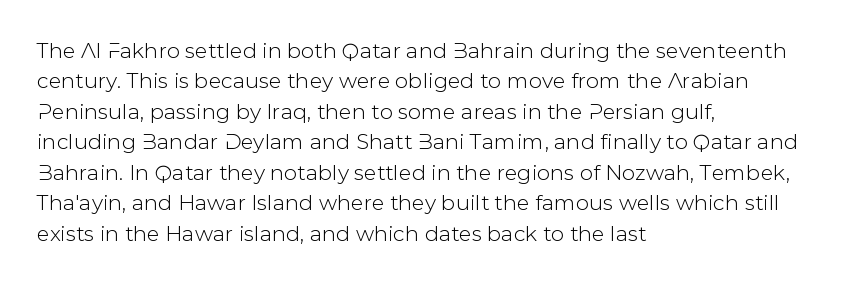
The image shows 21 px text type, upright; set left-aligned, normal line spacing (1.45x), normal letter spacing, not underlined.
